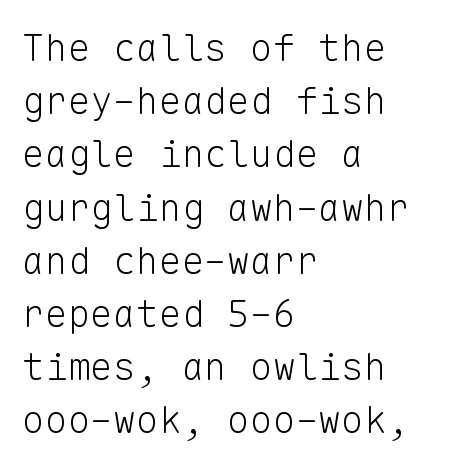
The image shows 38 px light sans-serif type, upright, monospaced; set left-aligned, normal line spacing (1.4x), normal letter spacing, not underlined; low stroke contrast and a medium x-height.
